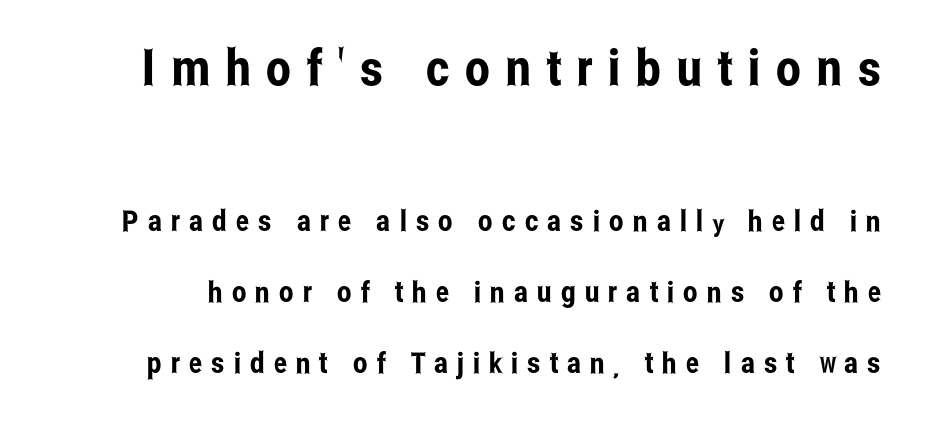
Q: Is the text italic (slanted)? A: No, it is upright.
Q: Is the typeface a serif or a sans-serif typeface? A: Sans-serif.
Q: Is the text underlined? A: No.
Q: Is the spacing between letters normal or unusually wide? A: Unusually wide.
Q: Is the spacing between lines tight, normal or loose? A: Loose.
Q: Which block of text is set in a larger size, the first (top) or the second (bottom)? A: The first (top) one.
Q: Width (condensed, normal, or wide)? A: Condensed.
Q: Stroke contrast? A: Low.
Q: x-height? A: Medium.
Q: Monospaced? A: No.
